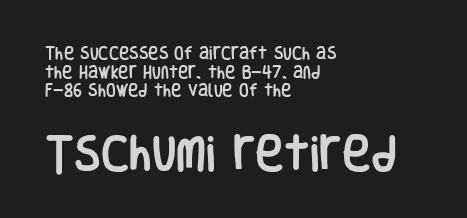
The image shows 39 px condensed sans-serif type, upright; set left-aligned, normal line spacing (1.33x), normal letter spacing, not underlined; the second (bottom) block is 2.79x larger; low stroke contrast and a large x-height.
